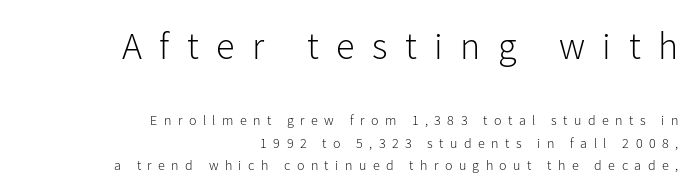
{"serif": "no", "italic": "no", "bold": "no", "weight": "light", "width": "normal", "stroke_contrast": "low", "x_height": "medium", "monospaced": "no", "underline": "no", "align": "right", "line_spacing": "normal", "line_spacing_ratio": 1.58, "letter_spacing": "wide", "letter_spacing_em": 0.46, "larger_block": "first", "size_ratio": 2.71, "glyph_px": 38}
